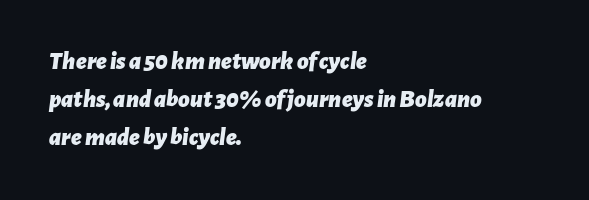
{"italic": "yes", "lean": "right", "slant_degrees": 7, "bold": "yes", "underline": "no", "align": "left", "line_spacing": "normal", "line_spacing_ratio": 1.53, "letter_spacing": "normal", "letter_spacing_em": 0.0, "glyph_px": 25}
